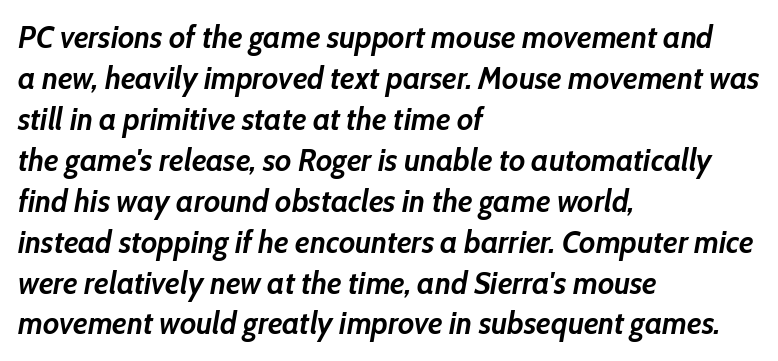
If you drew a ruler down the left edge, every line would touch it. The glyphs look as if they've been sheared to an angle. Glance below the letters and you will spot only blank space. Plenty of ink on the page — the face is bold. This rendering leaves character spacing at its baseline value. Is this a fixed-width face? No — the glyphs have proportional, varying widths.
